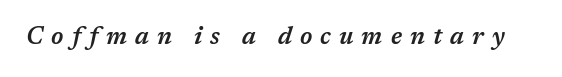
Q: Is the text bold? A: Semi-bold.
Q: Is the text italic (slanted)? A: Yes, it leans right by about 17 degrees.
Q: Is the text underlined? A: No.
Q: Is the spacing between letters normal or unusually wide? A: Unusually wide.
